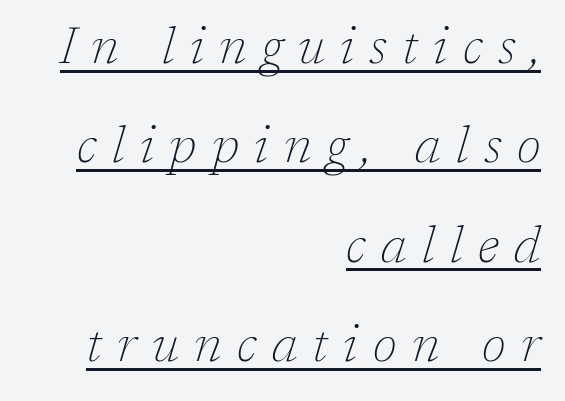
Line endings align vertically; line beginnings do not. Stroke mass is kept to a normal reading level or below. Observe the lean: these are italic letterforms. Each letter keeps its own natural width here, so spacing adapts to shape. Yep, those are serifs on the letters. Is there an underline? Yes — a line sits under the letters.
